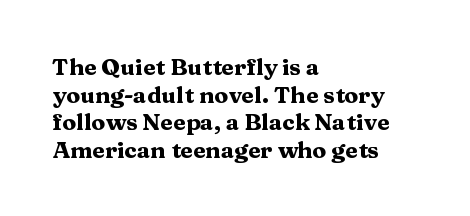
The image shows 23 px bold type, upright; set left-aligned, line spacing 1.2x, normal letter spacing, not underlined.
